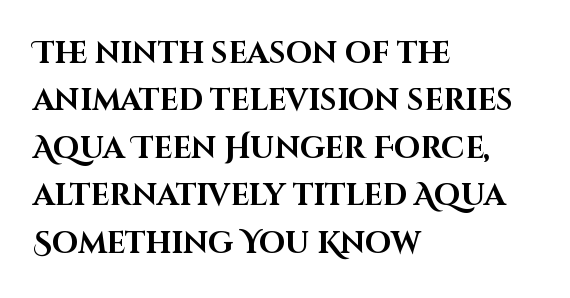
Q: Is the text bold? A: Yes.
Q: Is the text italic (slanted)? A: No, it is upright.
Q: Is the typeface a serif or a sans-serif typeface? A: Sans-serif.
Q: Is the text underlined? A: No.
Q: How is the paragraph aligned? A: Left-aligned.
Q: Is the spacing between letters normal or unusually wide? A: Normal.
Q: Is the spacing between lines tight, normal or loose? A: Normal.
Q: Width (condensed, normal, or wide)? A: Normal.
Q: Stroke contrast? A: High.
Q: x-height? A: Large.
Q: Monospaced? A: No.
